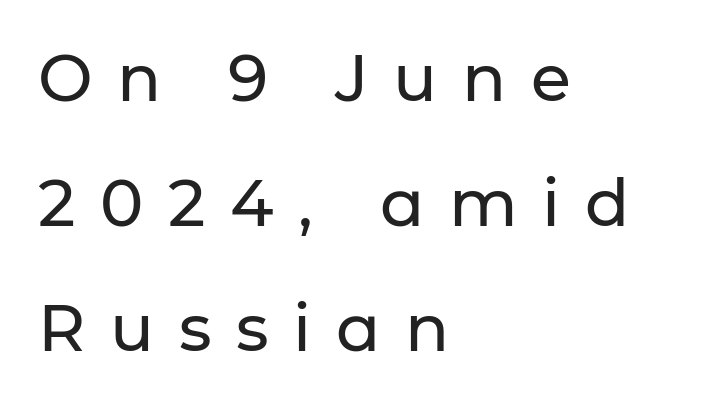
Unlike italic type, these characters show no tilt at all. Caption: multi-line text, flush left, ragged right. Underlining? Definitely not there. Airy leading. This sample uses expanded letter spacing, leaving extra air between glyphs. Each letter keeps its own natural width here, so spacing adapts to shape.
